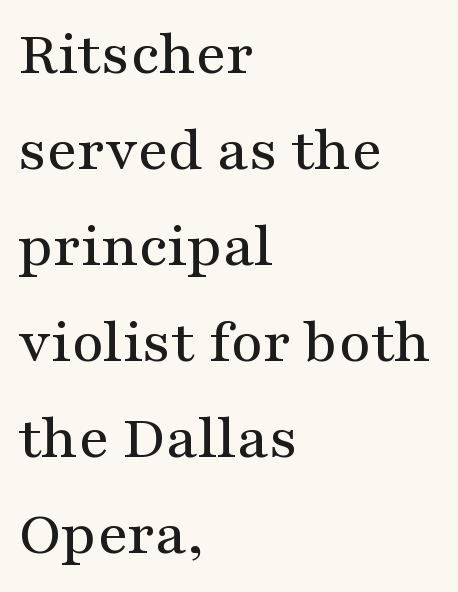
Q: Is the text italic (slanted)? A: No, it is upright.
Q: Is the typeface a serif or a sans-serif typeface? A: Serif.
Q: Is the text underlined? A: No.
Q: How is the paragraph aligned? A: Left-aligned.
Q: Is the spacing between letters normal or unusually wide? A: Normal.
Q: Is the spacing between lines tight, normal or loose? A: Normal.
Q: Width (condensed, normal, or wide)? A: Wide.
Q: Stroke contrast? A: Medium.
Q: x-height? A: Medium.
Q: Monospaced? A: No.
